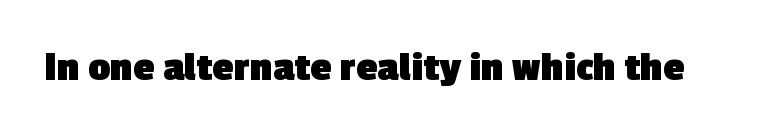
Q: Is the text bold? A: Yes.
Q: Is the typeface a serif or a sans-serif typeface? A: Sans-serif.
Q: Is the text underlined? A: No.
Q: Is the spacing between letters normal or unusually wide? A: Normal.
Q: Width (condensed, normal, or wide)? A: Normal.
Q: x-height? A: Medium.
Q: Monospaced? A: No.
